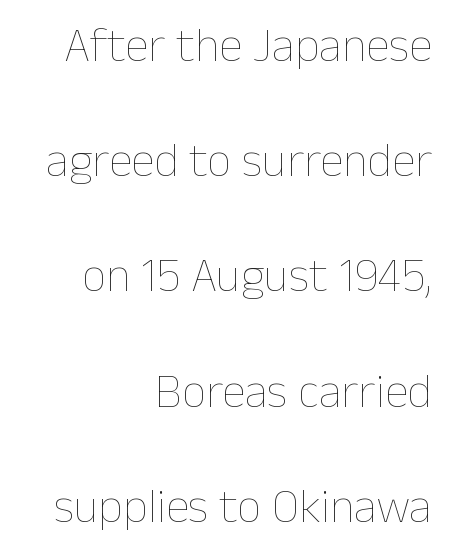
The image shows 48 px thin type, upright; set right-aligned, loose line spacing (2.4x), normal letter spacing, not underlined; low stroke contrast and a medium x-height.
